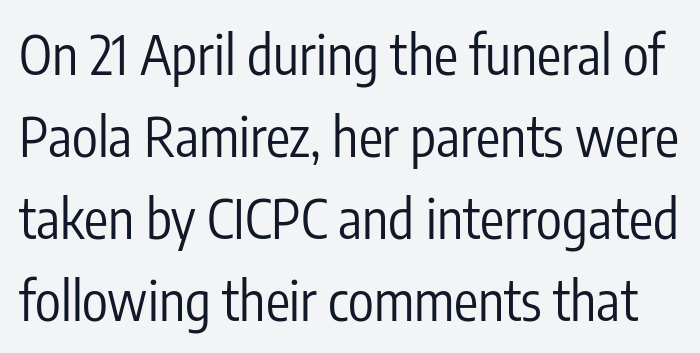
{"serif": "no", "italic": "no", "bold": "no", "weight": "regular", "width": "condensed", "stroke_contrast": "low", "x_height": "medium", "monospaced": "no", "underline": "no", "line_spacing": "normal", "line_spacing_ratio": 1.52, "letter_spacing": "normal", "letter_spacing_em": 0.0, "glyph_px": 54}
